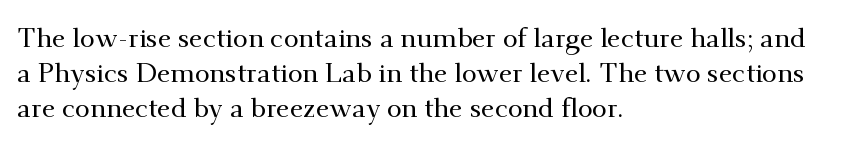
{"italic": "no", "underline": "no", "align": "left", "line_spacing": "normal", "line_spacing_ratio": 1.29, "letter_spacing": "normal", "letter_spacing_em": 0.0, "glyph_px": 27}
